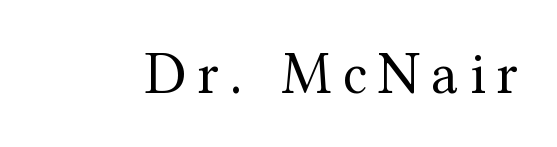
The image shows 60 px regular-weight serif type, upright; set not underlined; medium stroke contrast and a medium x-height.
